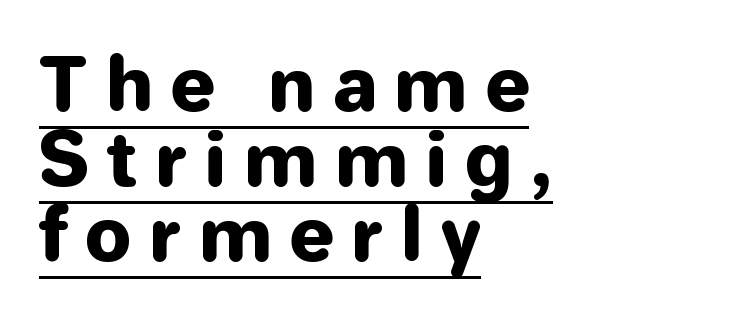
Q: Is the text italic (slanted)? A: No, it is upright.
Q: Is the typeface a serif or a sans-serif typeface? A: Sans-serif.
Q: Is the text underlined? A: Yes.
Q: How is the paragraph aligned? A: Left-aligned.
Q: Is the spacing between letters normal or unusually wide? A: Unusually wide.
Q: Is the spacing between lines tight, normal or loose? A: Tight.
Q: Width (condensed, normal, or wide)? A: Normal.
Q: Stroke contrast? A: Low.
Q: x-height? A: Medium.
Q: Monospaced? A: No.
